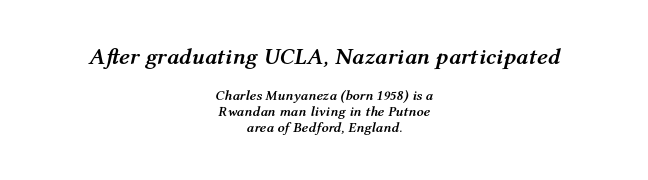
The image shows 23 px bold type, italic (leaning right); set centered, tight line spacing (1.13x), normal letter spacing, not underlined; the first (top) block is 1.64x larger.
